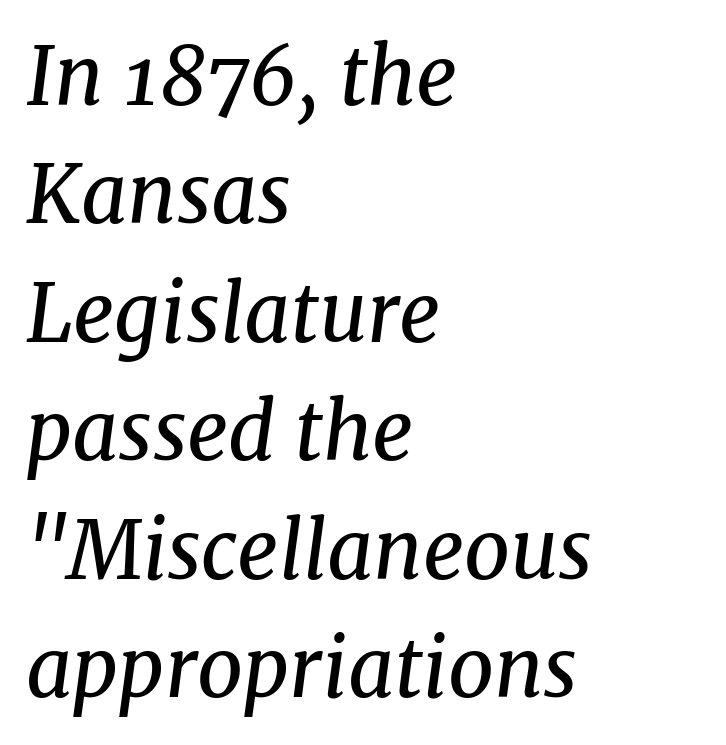
Summary of weight: not heavy and not bold. Students, note that the glyphs here touch the page at normal intervals. A normal amount of white space separates one row of letters from the next. The axis of the letterforms is tilted away from vertical.
